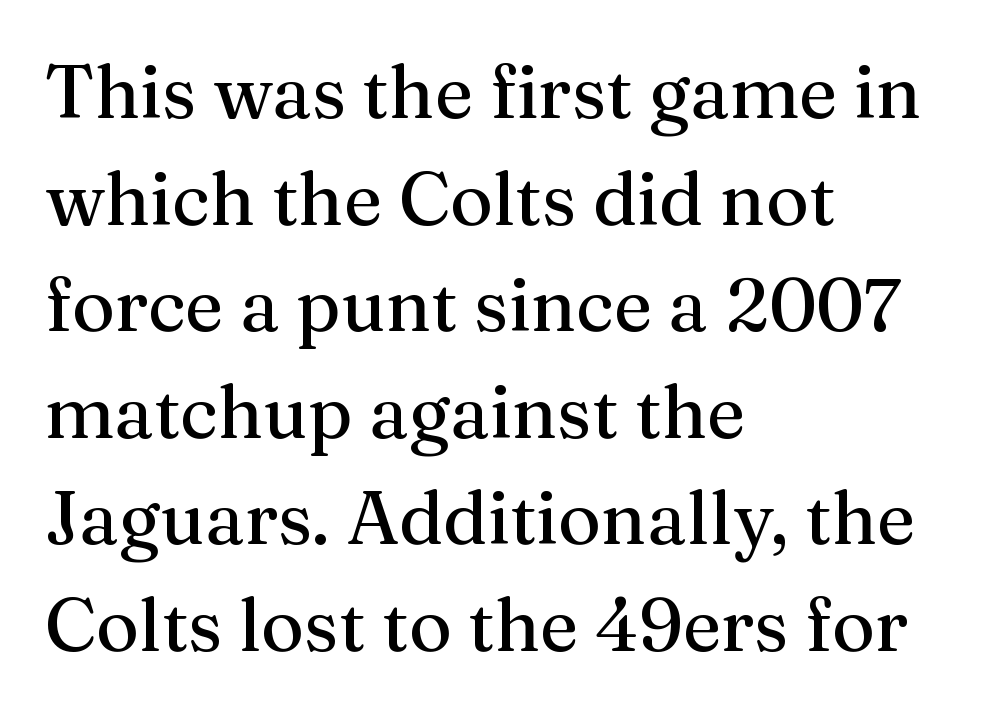
{"serif": "yes", "italic": "no", "width": "normal", "stroke_contrast": "medium", "x_height": "medium", "monospaced": "no", "underline": "no", "align": "left", "line_spacing": "normal", "line_spacing_ratio": 1.44, "letter_spacing": "normal", "letter_spacing_em": 0.0, "glyph_px": 74}
